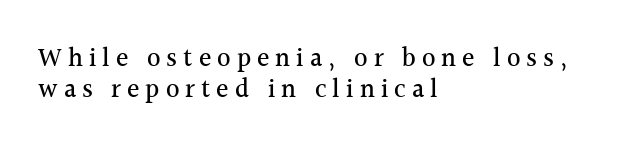
The image shows 26 px text type, upright; set left-aligned, line spacing 1.19x, unusually wide letter spacing (+0.23 em), not underlined.
